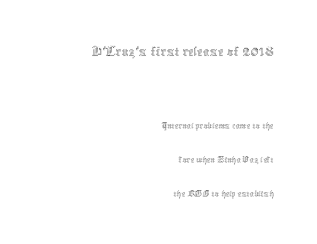
{"italic": "no", "bold": "no", "weight": "thin", "width": "condensed", "x_height": "medium", "monospaced": "no", "underline": "no", "align": "right", "line_spacing": "normal", "line_spacing_ratio": 1.61, "letter_spacing": "normal", "letter_spacing_em": 0.0, "larger_block": "first", "size_ratio": 1.52, "glyph_px": 32}
